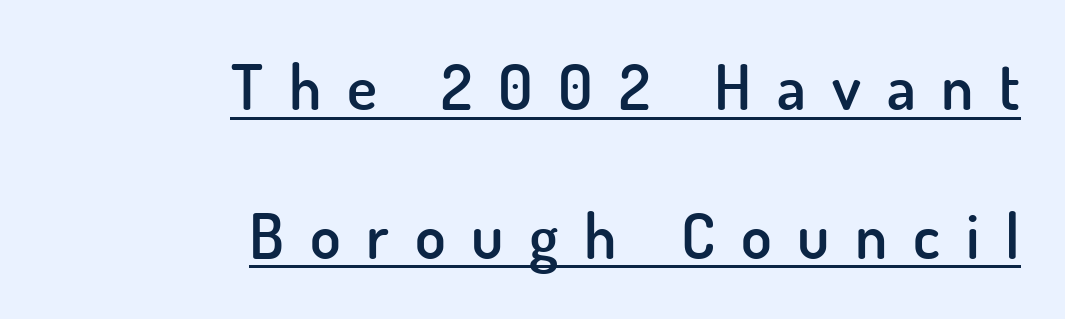
The image shows 63 px semibold sans-serif type, upright; set right-aligned, loose line spacing (2.36x), unusually wide letter spacing (+0.41 em), underlined; low stroke contrast and a small x-height.
